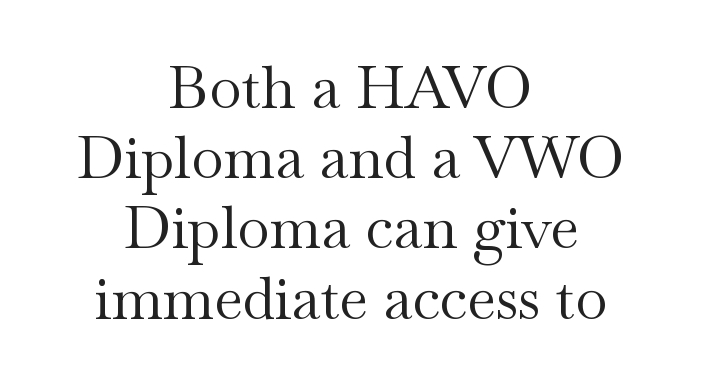
{"serif": "yes", "italic": "no", "bold": "no", "weight": "regular", "width": "wide", "stroke_contrast": "medium", "x_height": "small", "monospaced": "no", "underline": "no", "align": "center", "line_spacing_ratio": 1.19, "letter_spacing": "normal", "letter_spacing_em": 0.0, "glyph_px": 59}
